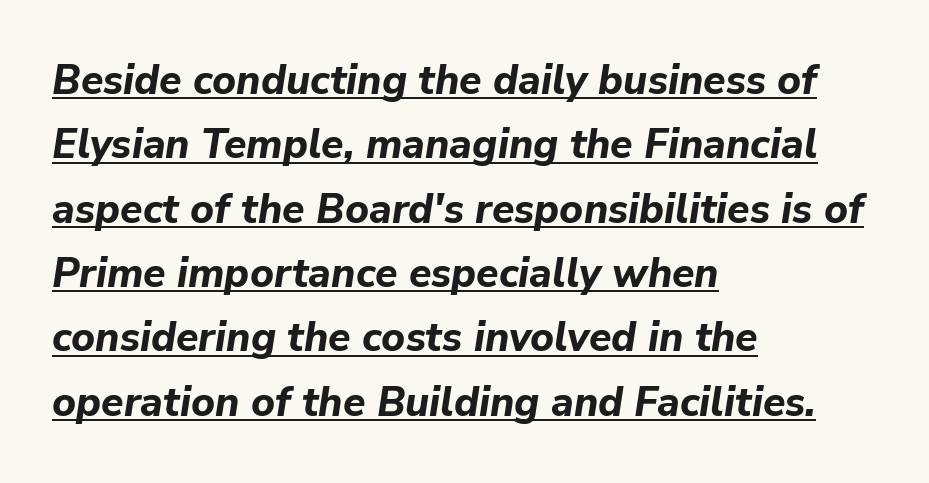
The image shows 41 px bold type, italic (leaning right); set left-aligned, normal line spacing (1.57x), normal letter spacing, underlined; low stroke contrast and a medium x-height.
